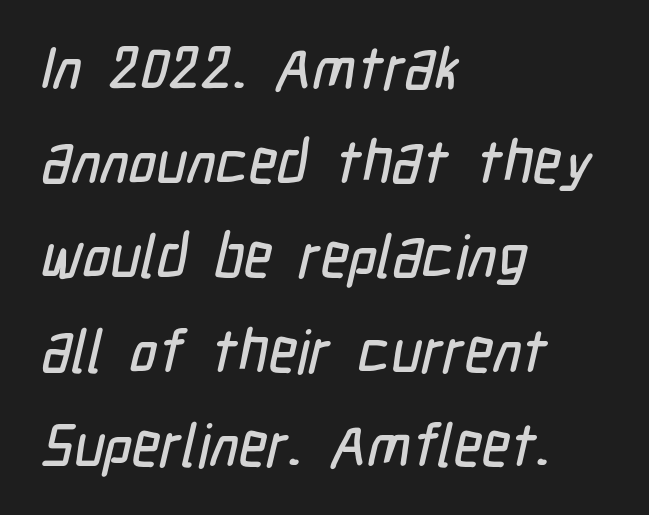
The image shows 60 px condensed sans-serif type; set left-aligned, normal line spacing (1.57x), normal letter spacing, not underlined; low stroke contrast and a medium x-height.
